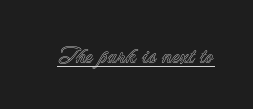
Q: Is the text italic (slanted)? A: Yes.
Q: Is the text underlined? A: Yes.
Q: Is the spacing between letters normal or unusually wide? A: Normal.
